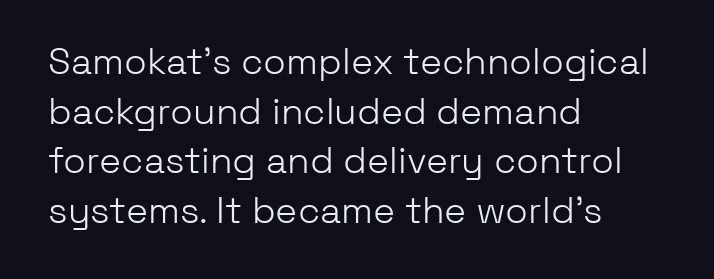
Q: Is the text bold? A: No.
Q: Is the text italic (slanted)? A: No, it is upright.
Q: Is the typeface a serif or a sans-serif typeface? A: Sans-serif.
Q: Is the text underlined? A: No.
Q: How is the paragraph aligned? A: Left-aligned.
Q: Is the spacing between letters normal or unusually wide? A: Normal.
Q: Is the spacing between lines tight, normal or loose? A: Normal.
Q: Width (condensed, normal, or wide)? A: Normal.
Q: Stroke contrast? A: Low.
Q: x-height? A: Medium.
Q: Monospaced? A: No.
